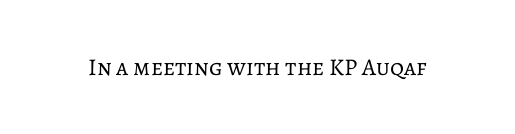
The image shows 24 px text type, upright; set normal letter spacing, not underlined.
